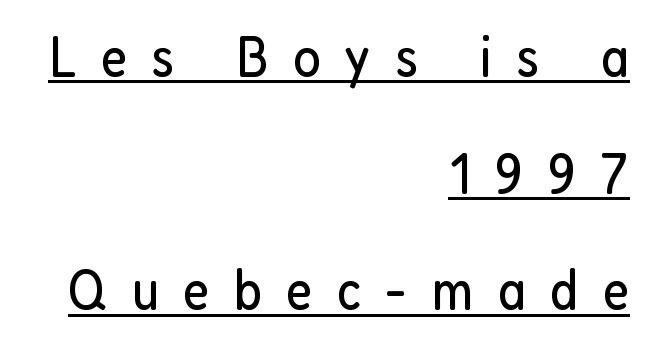
The image shows 58 px regular-weight, condensed sans-serif type, upright; set right-aligned, loose line spacing (2.01x), unusually wide letter spacing (+0.42 em), underlined; low stroke contrast and a medium x-height.
